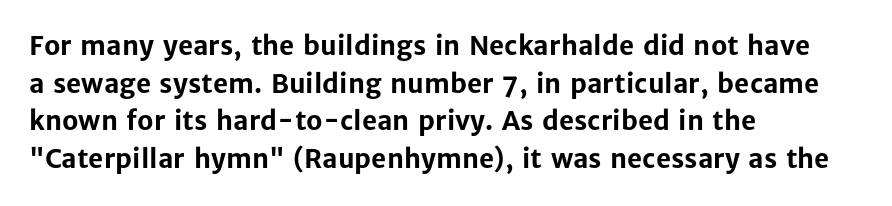
Q: Is the text bold? A: Yes.
Q: Is the text italic (slanted)? A: No, it is upright.
Q: Is the text underlined? A: No.
Q: How is the paragraph aligned? A: Left-aligned.
Q: Is the spacing between letters normal or unusually wide? A: Normal.
Q: Is the spacing between lines tight, normal or loose? A: Normal.
